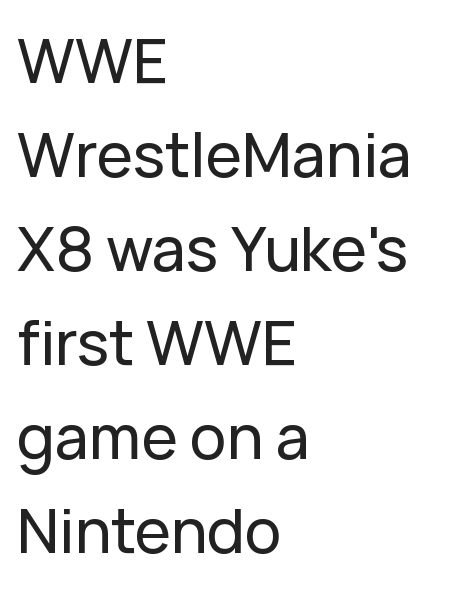
{"serif": "no", "italic": "no", "width": "normal", "stroke_contrast": "low", "x_height": "medium", "monospaced": "no", "underline": "no", "align": "left", "line_spacing": "normal", "line_spacing_ratio": 1.54, "letter_spacing": "normal", "letter_spacing_em": 0.0, "glyph_px": 61}
